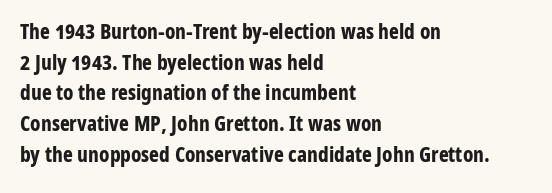
Glyph-to-glyph distance matches everyday printed text. If you drew a line through each stem, it would be perfectly vertical. Horizontal bands of white between lines are of average thickness. Type without underlining. The glyphs have the mass of a bold cut.
